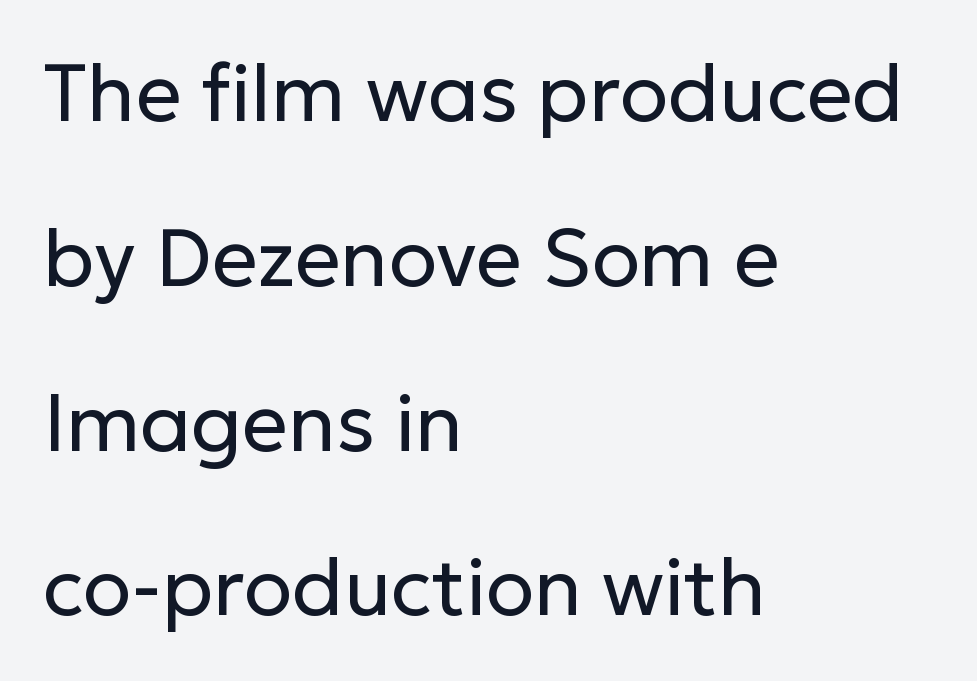
Q: Is the text bold? A: No.
Q: Is the text italic (slanted)? A: No, it is upright.
Q: Is the typeface a serif or a sans-serif typeface? A: Sans-serif.
Q: Is the text underlined? A: No.
Q: How is the paragraph aligned? A: Left-aligned.
Q: Is the spacing between letters normal or unusually wide? A: Normal.
Q: Is the spacing between lines tight, normal or loose? A: Loose.
Q: Width (condensed, normal, or wide)? A: Normal.
Q: Stroke contrast? A: Low.
Q: x-height? A: Medium.
Q: Monospaced? A: No.
